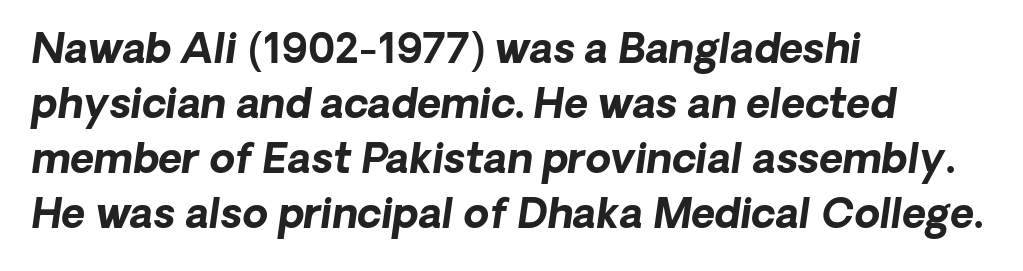
The designer left line spacing at the default. Line starts are locked; line ends wander. The space directly below the letters is spotless. Is this a fixed-width face? No — the glyphs have proportional, varying widths.
